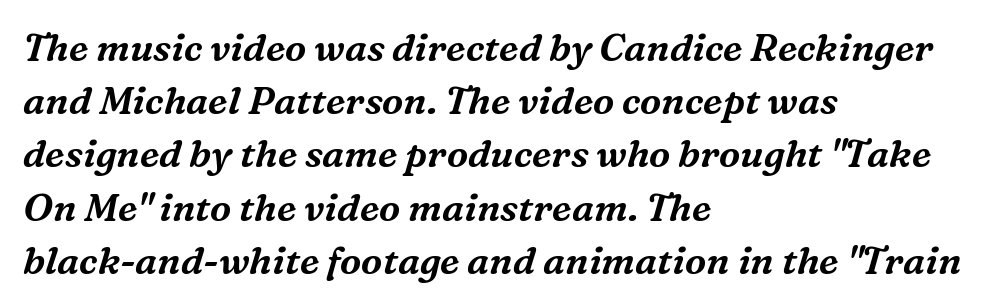
The image shows 38 px serif type, italic (leaning right); set left-aligned, normal line spacing (1.4x), normal letter spacing, not underlined; medium stroke contrast and a medium x-height.
